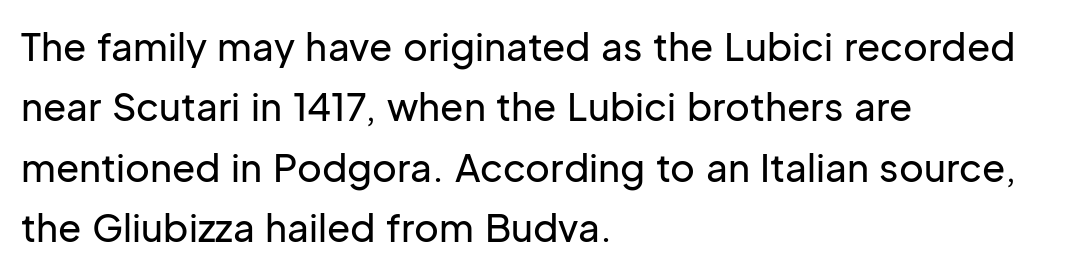
{"serif": "no", "italic": "no", "width": "normal", "stroke_contrast": "low", "x_height": "medium", "monospaced": "no", "underline": "no", "align": "left", "line_spacing": "normal", "line_spacing_ratio": 1.59, "letter_spacing": "normal", "letter_spacing_em": 0.0, "glyph_px": 38}
